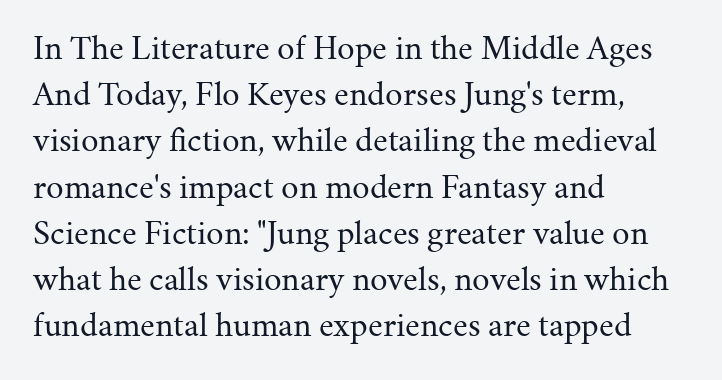
{"serif": "yes", "italic": "no", "bold": "no", "weight": "regular", "width": "normal", "stroke_contrast": "medium", "x_height": "medium", "monospaced": "no", "underline": "no", "align": "left", "line_spacing": "normal", "line_spacing_ratio": 1.32, "letter_spacing": "normal", "letter_spacing_em": 0.0, "glyph_px": 35}
